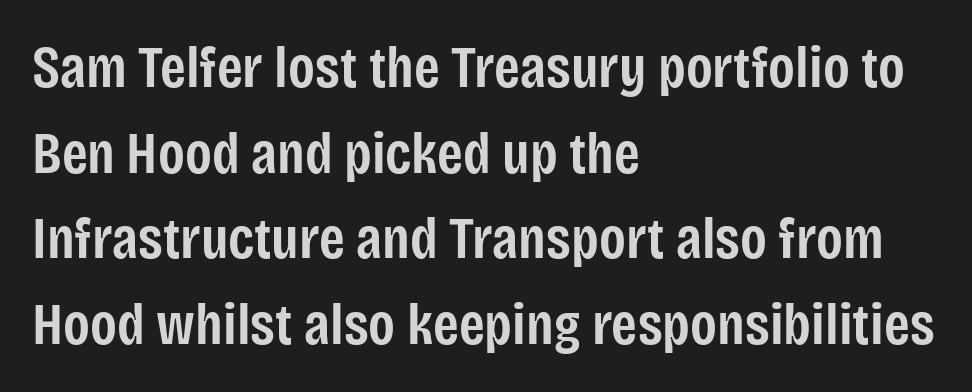
The type family on display is of the sans-serif kind. Inter-character spacing is left at the font's built-in metrics. Descenders are the only things crossing below the line. Firm but not heavy-handed strokes: this text is semibold. The rendering anchors every line to the left-hand side.
